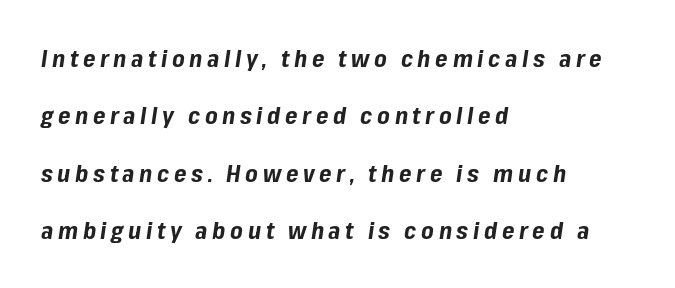
{"italic": "yes", "lean": "right", "slant_degrees": 8, "bold": "yes", "underline": "no", "align": "left", "line_spacing": "loose", "line_spacing_ratio": 2.39, "glyph_px": 24}
